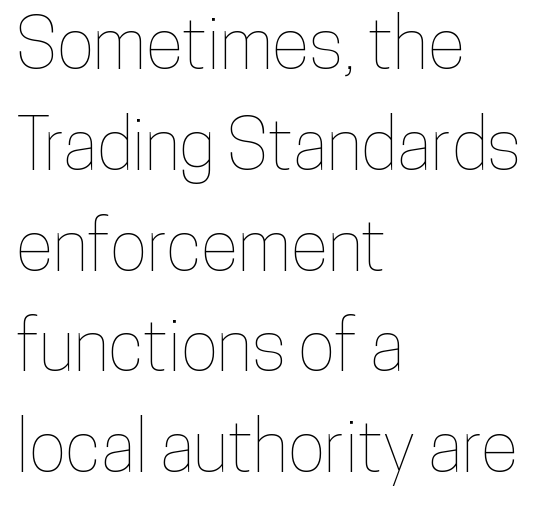
{"italic": "no", "width": "condensed", "stroke_contrast": "low", "x_height": "medium", "monospaced": "no", "underline": "no", "align": "left", "line_spacing": "normal", "line_spacing_ratio": 1.44, "letter_spacing": "normal", "letter_spacing_em": 0.0, "glyph_px": 70}
